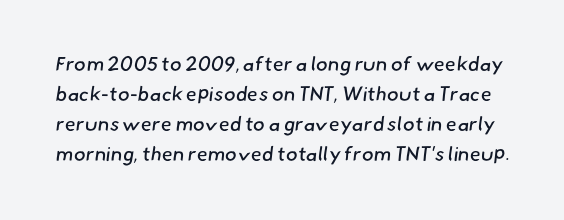
The image shows 20 px text type; set normal line spacing (1.5x), normal letter spacing, not underlined.
